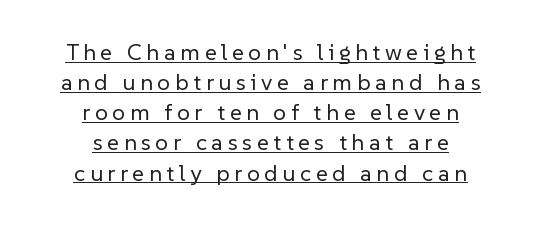
This sample uses expanded letter spacing, leaving extra air between glyphs. Compared with a flush-left layout, this one balances lines on the center instead. Quick note: underline on. Posture: upright roman.
